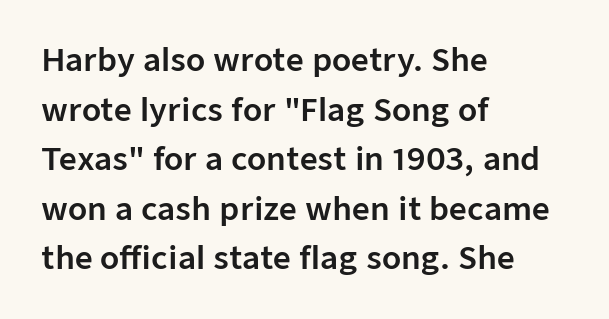
Q: Is the text italic (slanted)? A: No, it is upright.
Q: Is the typeface a serif or a sans-serif typeface? A: Sans-serif.
Q: Is the text underlined? A: No.
Q: How is the paragraph aligned? A: Left-aligned.
Q: Is the spacing between letters normal or unusually wide? A: Normal.
Q: Is the spacing between lines tight, normal or loose? A: Normal.
Q: Width (condensed, normal, or wide)? A: Normal.
Q: Stroke contrast? A: Low.
Q: x-height? A: Medium.
Q: Monospaced? A: No.
